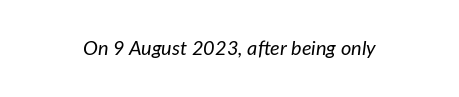
Q: Is the text bold? A: No.
Q: Is the text italic (slanted)? A: Yes, it leans right by about 7 degrees.
Q: Is the text underlined? A: No.
Q: Is the spacing between letters normal or unusually wide? A: Normal.
